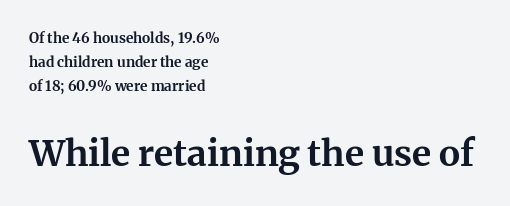
In terms of posture, this sample is upright. The designer went with a serif here, giving each stem small feet. The letterforms sit shoulder to shoulder at normal distance. Leftover space on each line is placed entirely after the last word. Small over large — that's the arrangement of the two blocks here. Nobody drew a line under any word here.
